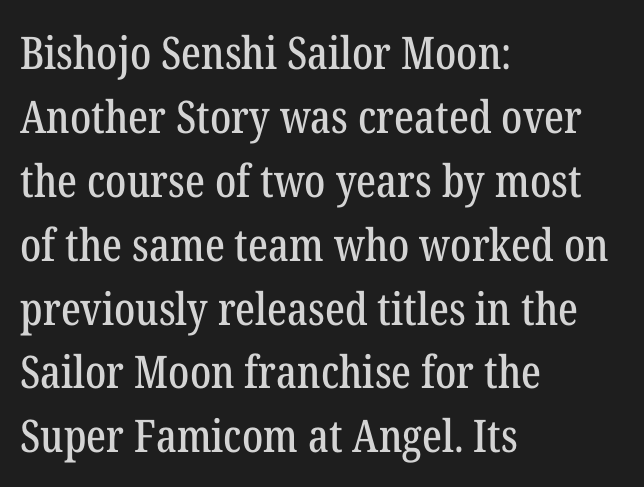
Check where the strokes stop: tiny serifs finish them off. Clear beneath every line of the passage. Do the characters align in a grid? No, the font is proportional. Tracking value appears to be zero — textbook default spacing. The lines in this sample share a left origin and differ only in where they stop.
